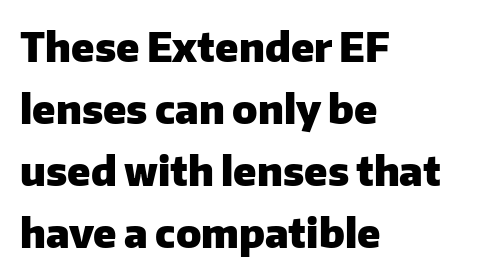
The image shows 40 px heavy sans-serif type, upright; set left-aligned, normal line spacing (1.55x), normal letter spacing, not underlined; low stroke contrast and a medium x-height.
